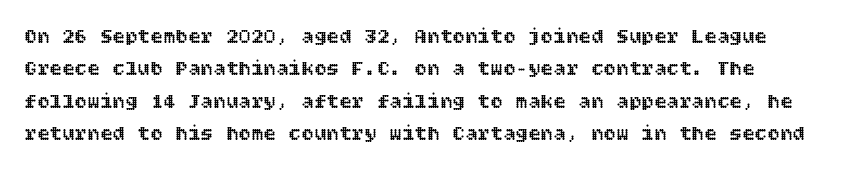
Glyph-to-glyph distance matches everyday printed text. Upright lettering throughout. Notice how descenders clear the ascenders below comfortably — that's standard leading. The strip under each line holds only bare page. Layout note: lines flush left.
